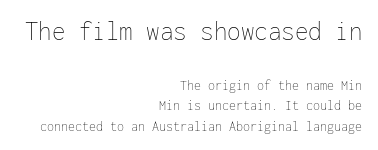
The image shows 27 px text type, upright; set right-aligned, normal line spacing (1.46x), normal letter spacing, not underlined; the first (top) block is 1.93x larger.
